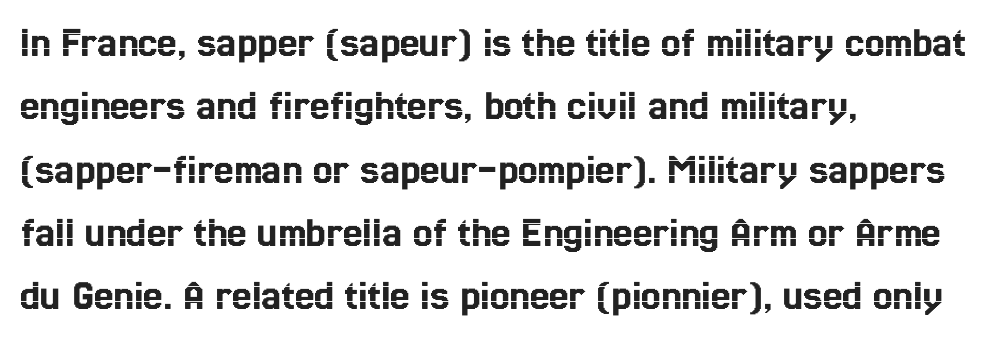
These lines are rendered in a variable-pitch font. The lines sit at an ordinary, default distance from one another. The specimen reads as upright at a glance. Look at the tracking — it's just the regular setting, nothing added. In CSS terms this would be text-align: left.
